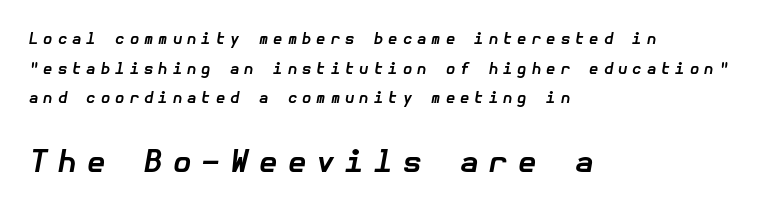
The face used here has the dense, thick strokes of a bold. The face used here is rendered with a markedly widened letterfit. Rendered with sloped, italic letterforms. Is the lower block the larger one? Yes — the lower block carries the bigger type.
